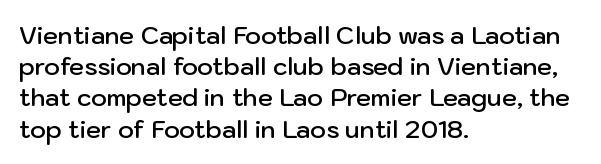
The image shows 24 px text type, upright; set left-aligned, normal line spacing (1.3x), normal letter spacing, not underlined.
